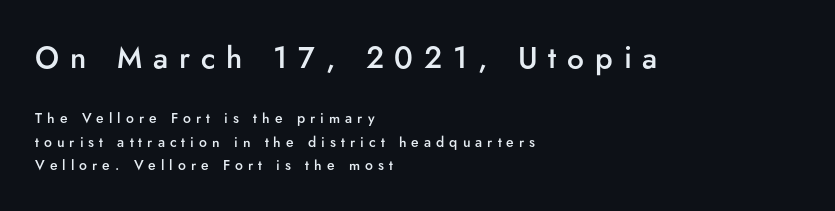
To sum up the face: it is a sans, with no serifs. It's the straight-up-and-down kind of type. Horizontal bands of white between lines are of average thickness. These lines are rendered in a variable-pitch font. The passage shown is semibold, sitting just below true bold. Any mark beneath the type? The region is blank.
